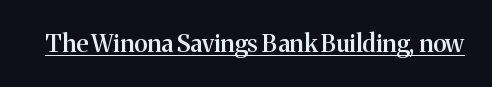
{"italic": "no", "bold": "semi", "underline": "yes", "letter_spacing": "normal", "letter_spacing_em": 0.0, "glyph_px": 24}
